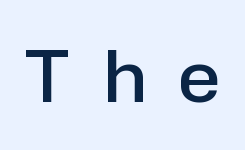
Q: Is the text bold? A: Semi-bold.
Q: Is the text italic (slanted)? A: No, it is upright.
Q: Is the typeface a serif or a sans-serif typeface? A: Sans-serif.
Q: Is the text underlined? A: No.
Q: Is the spacing between letters normal or unusually wide? A: Unusually wide.
Q: Width (condensed, normal, or wide)? A: Normal.
Q: Stroke contrast? A: Low.
Q: x-height? A: Medium.
Q: Monospaced? A: No.
